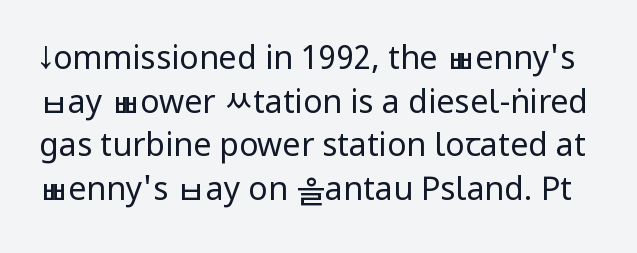
Stem width sits at or under what a default text font uses. Whoever set this chose a conventional vertical rhythm. Does the type have serifs? No, each stem ends abruptly. This sample uses plain, unmodified letter spacing.
